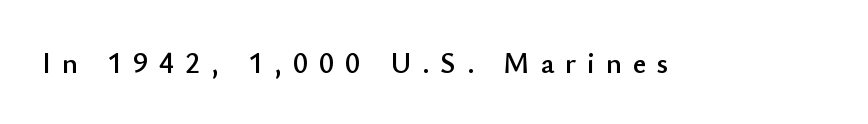
The image shows 29 px sans-serif type, upright; set unusually wide letter spacing (+0.38 em), not underlined; low stroke contrast and a small x-height.
